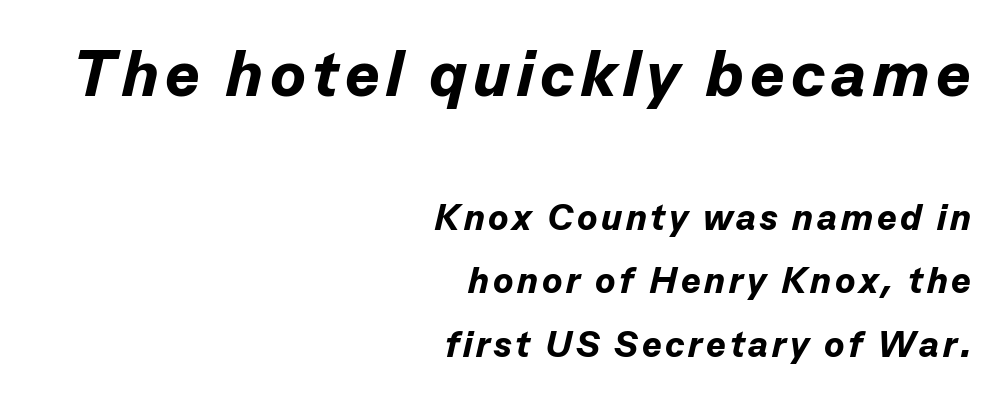
Q: Is the text bold? A: Yes.
Q: Is the text italic (slanted)? A: Yes, it leans right by about 13 degrees.
Q: Is the text underlined? A: No.
Q: How is the paragraph aligned? A: Right-aligned.
Q: Which block of text is set in a larger size, the first (top) or the second (bottom)? A: The first (top) one.
Q: Width (condensed, normal, or wide)? A: Normal.
Q: Stroke contrast? A: Low.
Q: x-height? A: Medium.
Q: Monospaced? A: No.
